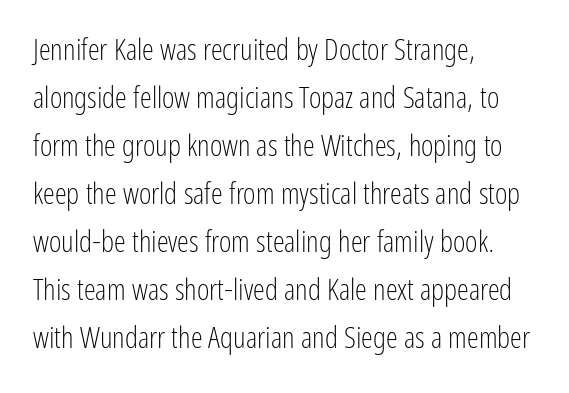
{"serif": "no", "italic": "no", "bold": "no", "weight": "light", "width": "condensed", "stroke_contrast": "low", "x_height": "medium", "monospaced": "no", "underline": "no", "align": "left", "line_spacing": "normal", "line_spacing_ratio": 1.6, "letter_spacing": "normal", "letter_spacing_em": 0.0, "glyph_px": 30}
